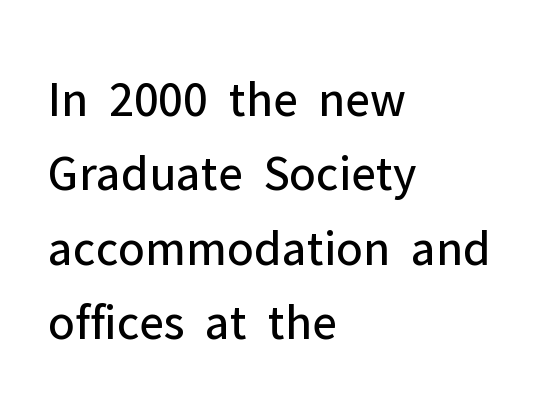
The image shows 51 px regular-weight sans-serif type, upright; set left-aligned, normal line spacing (1.46x), normal letter spacing, not underlined; low stroke contrast and a medium x-height.
